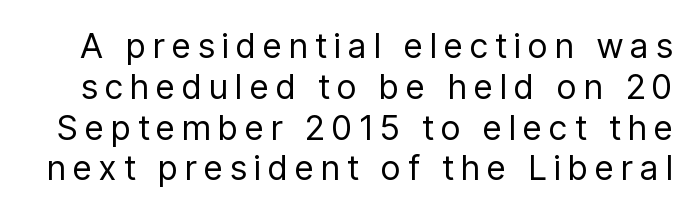
Q: Is the text bold? A: No.
Q: Is the text italic (slanted)? A: No, it is upright.
Q: Is the typeface a serif or a sans-serif typeface? A: Sans-serif.
Q: Is the text underlined? A: No.
Q: Is the spacing between letters normal or unusually wide? A: Unusually wide.
Q: Width (condensed, normal, or wide)? A: Condensed.
Q: Stroke contrast? A: Low.
Q: x-height? A: Medium.
Q: Monospaced? A: No.
